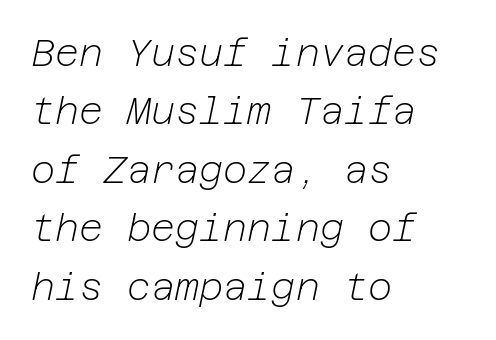
A student would call this left alignment; a typographer would say flush left, rag right. This rendering features lettering with no underline. Does the lettering tilt? It does — this is italic. A quiet, ordinary-to-light weight characterises the typeface. Is the letter spacing exaggerated? No — it looks like the ordinary default.
